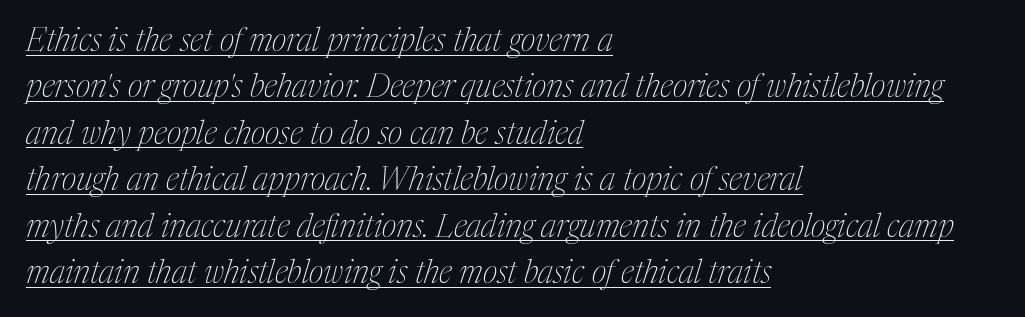
The image shows 32 px thin, condensed serif type, italic (leaning right); set left-aligned, normal line spacing (1.45x), normal letter spacing, underlined; medium stroke contrast and a medium x-height.
